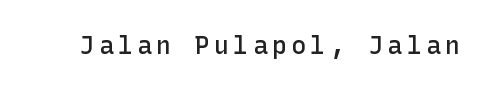
Each row of text sits above clean, open space. The strokes are fattened partway — semibold, not bold. Italic? Not at all — the glyphs are vertical.
